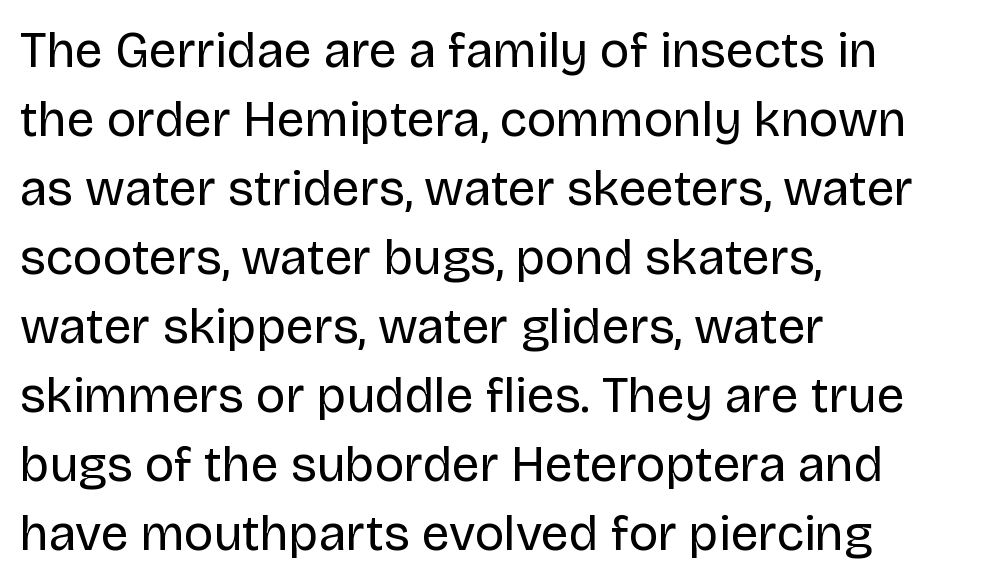
The image shows 50 px regular-weight sans-serif type, upright; set left-aligned, normal line spacing (1.38x), normal letter spacing, not underlined; low stroke contrast and a large x-height.
